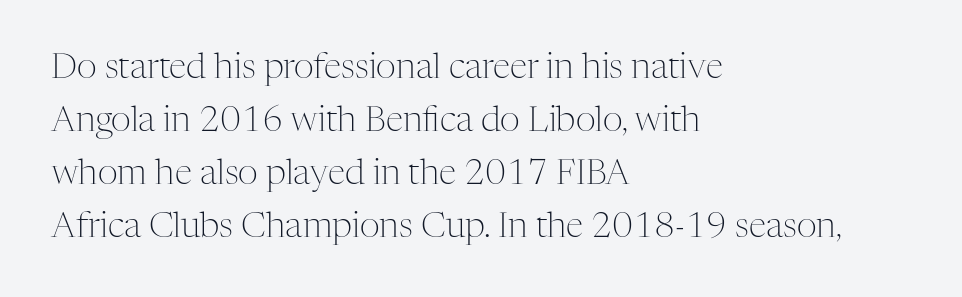
The passage shown is not underscored anywhere. Students, observe: this is what conventionally led text looks like. The letterforms sit shoulder to shoulder at normal distance. Designer's note — italics off, roman on. Bold? No — there's no thickening of the strokes.
